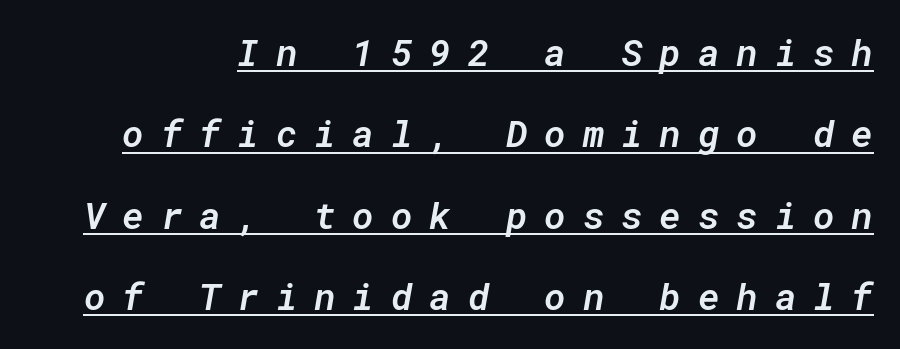
{"italic": "yes", "lean": "right", "slant_degrees": 10, "bold": "semi", "weight": "semibold", "width": "normal", "stroke_contrast": "low", "x_height": "medium", "monospaced": "yes", "underline": "yes", "line_spacing": "loose", "line_spacing_ratio": 2.2, "letter_spacing": "wide", "letter_spacing_em": 0.45, "glyph_px": 37}
